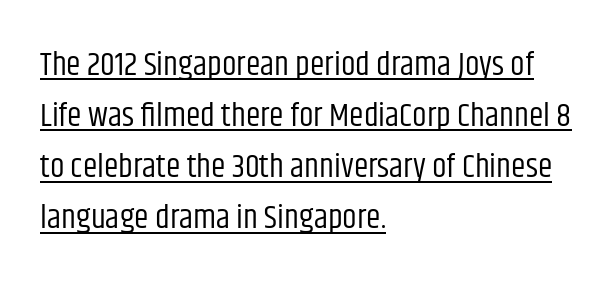
The image shows 33 px regular-weight, condensed sans-serif type, upright; set left-aligned, normal line spacing (1.55x), normal letter spacing, underlined; low stroke contrast and a large x-height.
